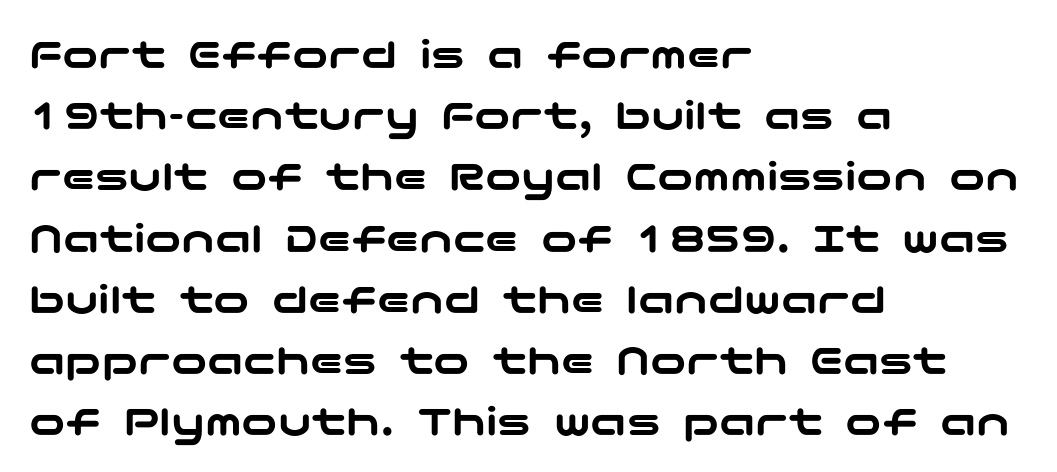
{"serif": "no", "italic": "no", "width": "wide", "stroke_contrast": "low", "x_height": "medium", "underline": "no", "align": "left", "line_spacing": "normal", "line_spacing_ratio": 1.36, "letter_spacing": "normal", "letter_spacing_em": 0.0, "glyph_px": 45}
